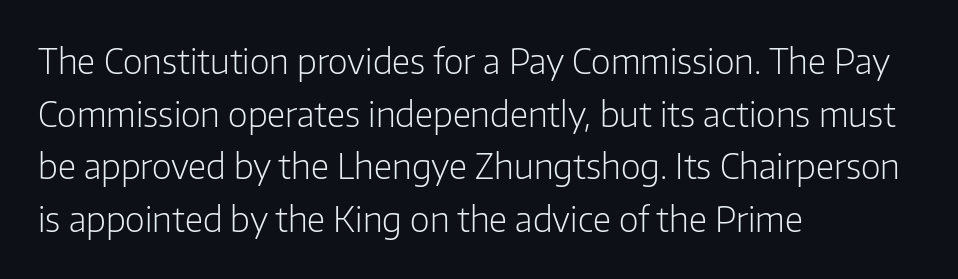
Posture: vertical. Vertical spacing — default. Unbolded letterforms with no extra heft. The paragraph has a hard left edge and a soft right edge. Is this a sans? Yes — the strokes have no serifs. Descenders are the only things crossing below the line.
